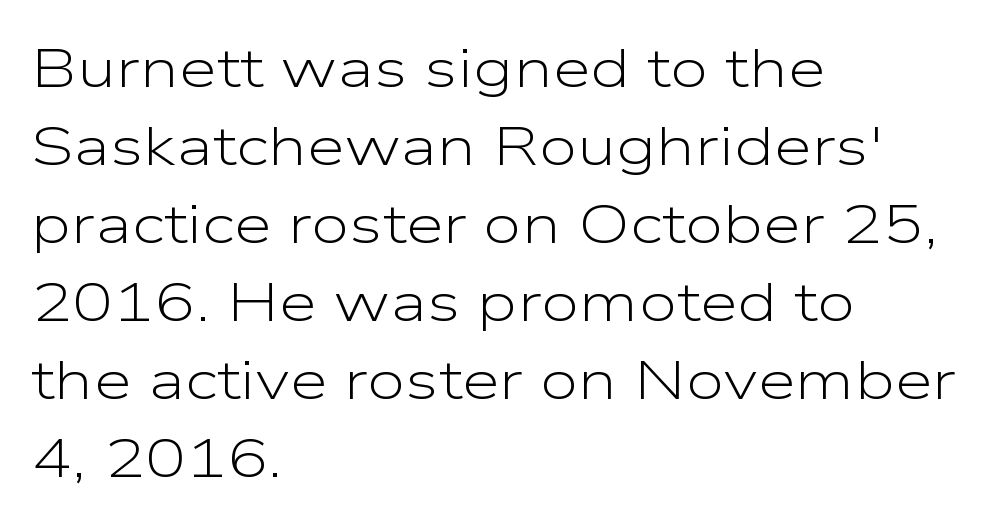
Line beginnings align vertically; line endings do not. Is this a fixed-width face? No — the glyphs have proportional, varying widths. The space between consecutive lines is moderate. The rendering shows plain stroke endings on the letterforms — a sans-serif design.
